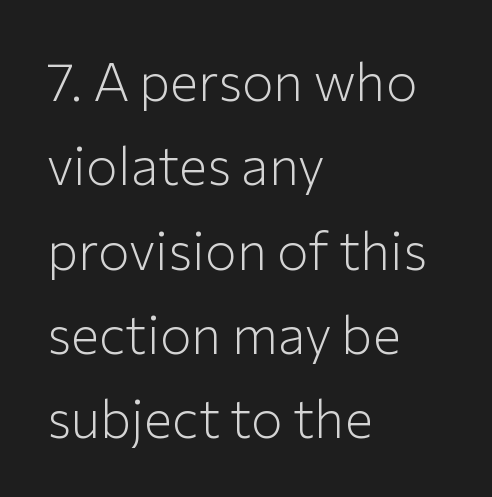
Q: Is the text bold? A: No.
Q: Is the text italic (slanted)? A: No, it is upright.
Q: Is the typeface a serif or a sans-serif typeface? A: Sans-serif.
Q: Is the text underlined? A: No.
Q: How is the paragraph aligned? A: Left-aligned.
Q: Is the spacing between letters normal or unusually wide? A: Normal.
Q: Is the spacing between lines tight, normal or loose? A: Normal.
Q: Width (condensed, normal, or wide)? A: Normal.
Q: Stroke contrast? A: Low.
Q: x-height? A: Medium.
Q: Monospaced? A: No.
